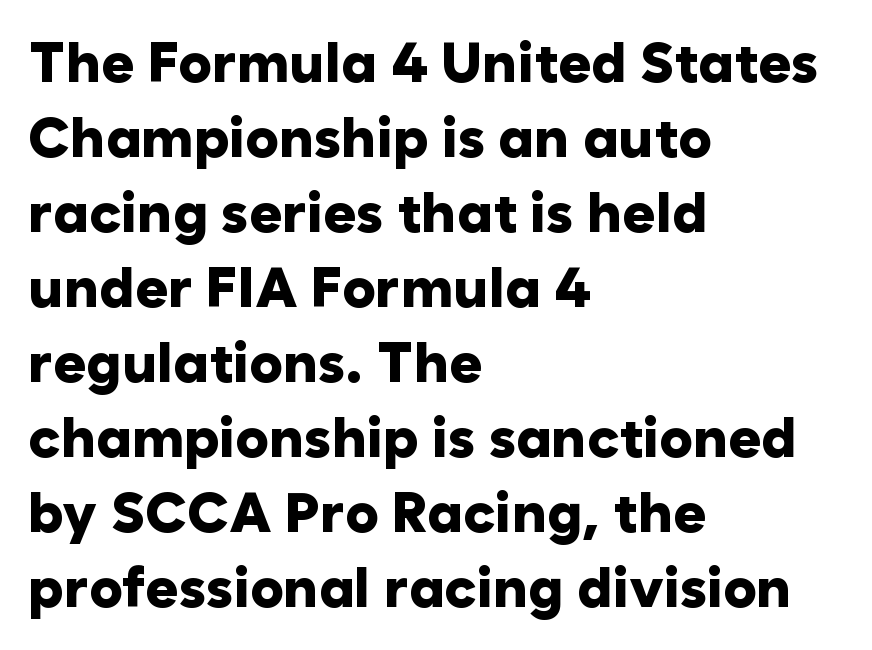
{"serif": "no", "italic": "no", "bold": "yes", "weight": "heavy", "width": "normal", "stroke_contrast": "low", "x_height": "medium", "monospaced": "no", "underline": "no", "align": "left", "line_spacing": "normal", "line_spacing_ratio": 1.34, "letter_spacing": "normal", "letter_spacing_em": 0.0, "glyph_px": 56}
